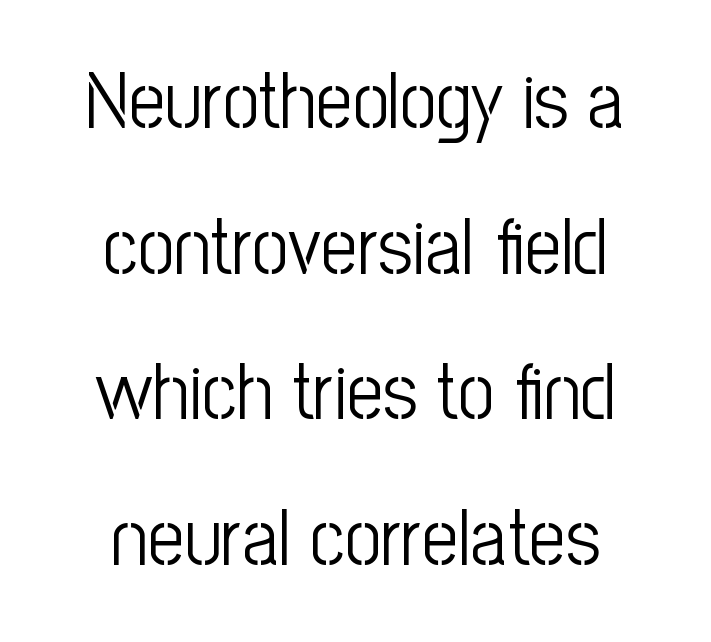
Which margin do the lines hug? Neither — every line sits in the middle. The typography opts for an upright posture over an oblique one. Is this a sans? Yes — the strokes have no serifs. Varying glyph widths throughout — classic text-font behaviour.
